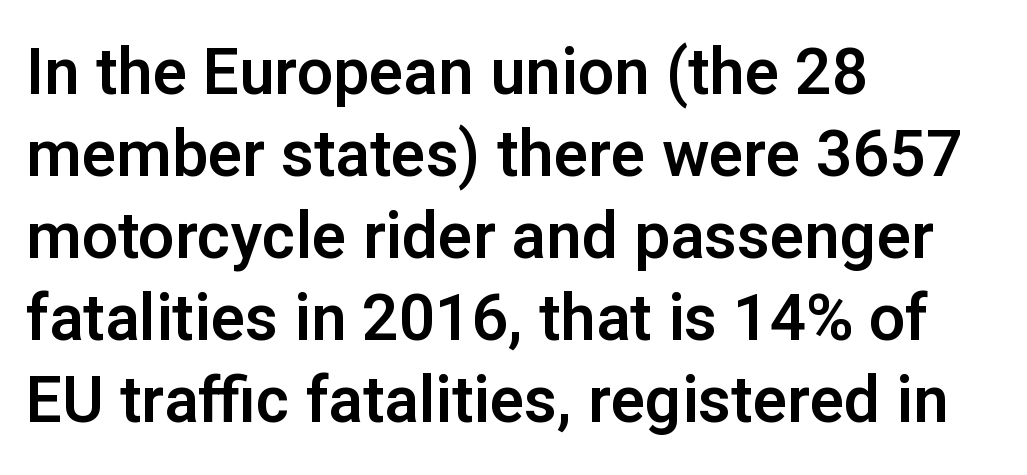
The image shows 64 px sans-serif type, upright; set left-aligned, normal line spacing (1.28x), normal letter spacing, not underlined; low stroke contrast and a medium x-height.
